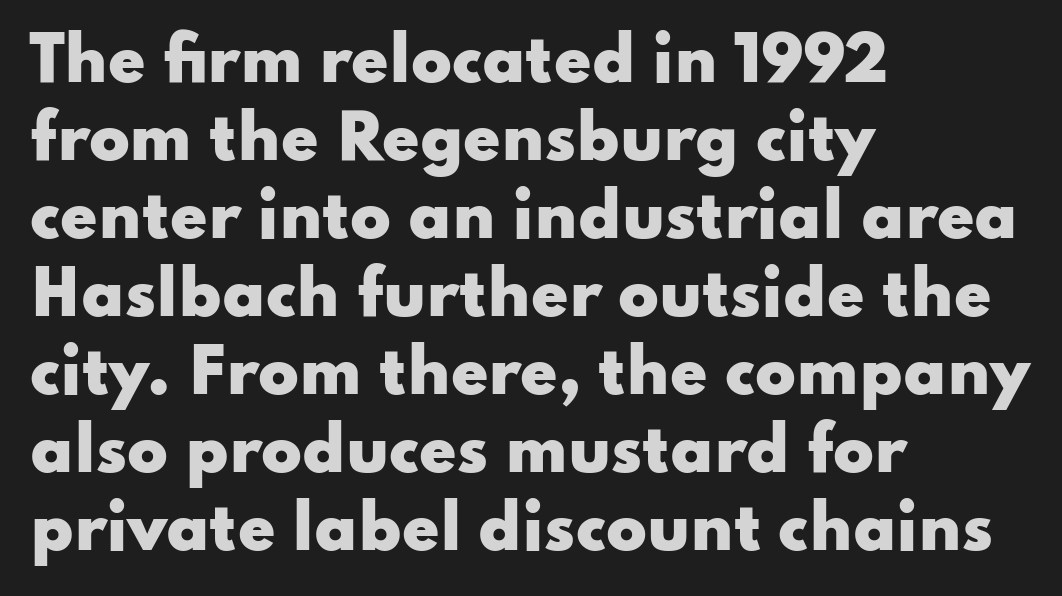
Here the designer chose a conventional face with non-uniform glyph widths. A dark, heavy texture on the line: the type is bold. The ragged edge is on the right, which tells us the setting is flush left. The rows are spaced the way most documents space them. Words float on clear page, feet unadorned. The lettering stays uniformly vertical, giving the passage a roman look.
